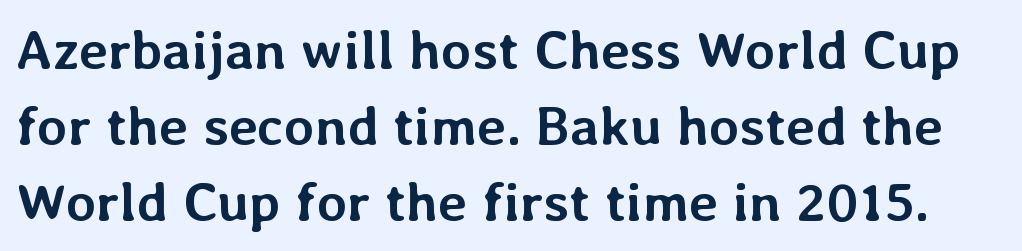
{"italic": "no", "bold": "yes", "weight": "semibold", "width": "normal", "stroke_contrast": "low", "x_height": "medium", "monospaced": "no", "underline": "no", "line_spacing": "normal", "line_spacing_ratio": 1.38, "letter_spacing": "normal", "letter_spacing_em": 0.0, "glyph_px": 55}
